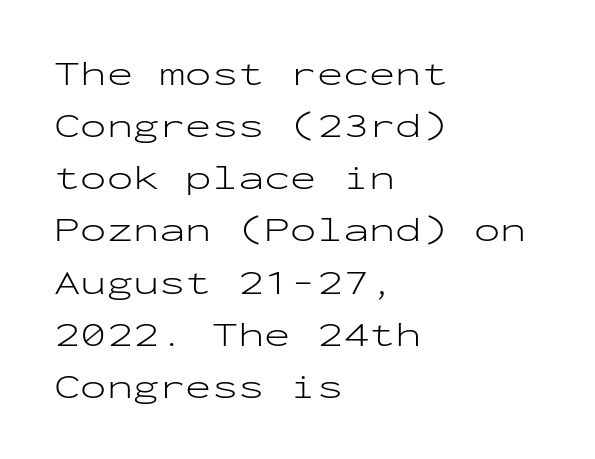
Bold? No — there's no thickening of the strokes. No word sits above an underline. Unlike a traditional serif, this face leaves its strokes unadorned. Left-aligned paragraph, ragged on the right. Each letter, wide or thin by design, is forced into the same width here. Honestly, the letter spacing is just normal — you wouldn't notice it.
